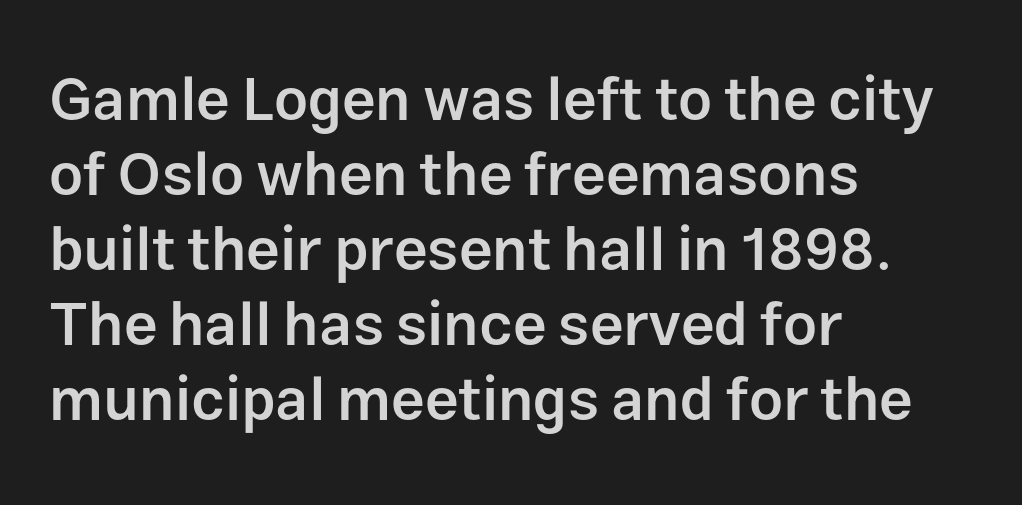
You can tell it's not italic because the verticals are truly vertical. Classification — sans serif. These lines keep a tight, regular rhythm from letter to letter. A bit beefed up — I'd call it semibold rather than bold. This sample has the flowing, uneven cadence of proportional lettering.
